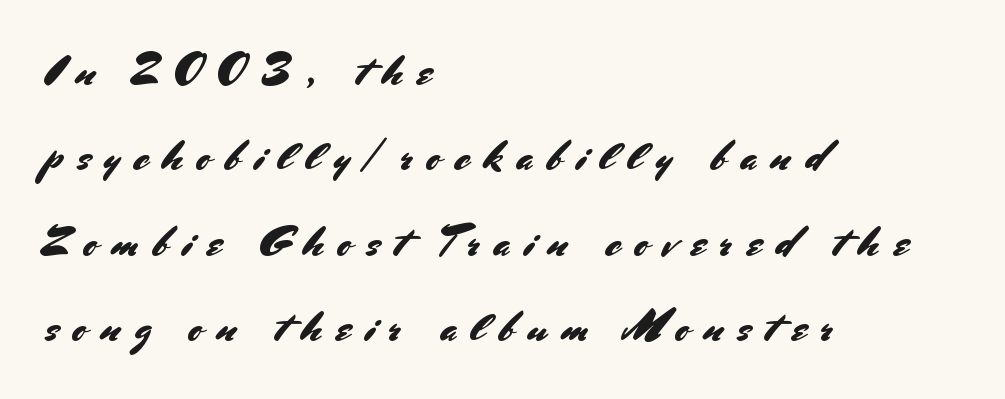
The baseline area is clear. You could not count columns in this text — the font is proportionally spaced. Vertically, the passage feels expansive, rows floating well apart. Serif or sans? Sans — the stroke terminals are bare.
